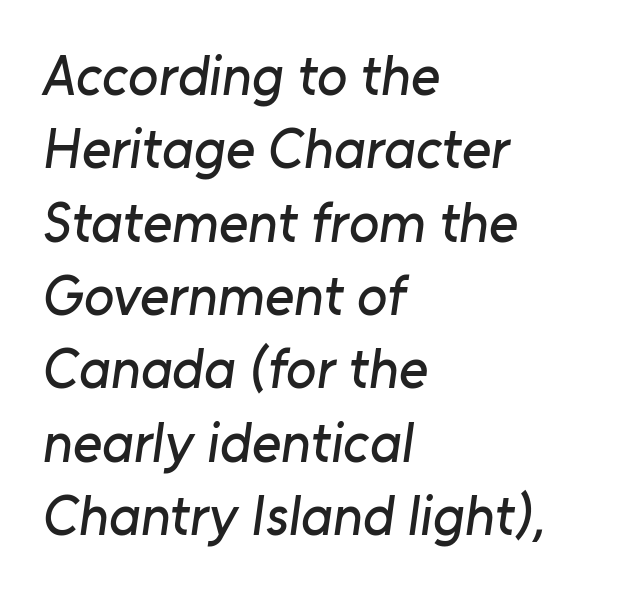
Q: Is the typeface a serif or a sans-serif typeface? A: Sans-serif.
Q: Is the text underlined? A: No.
Q: How is the paragraph aligned? A: Left-aligned.
Q: Is the spacing between letters normal or unusually wide? A: Normal.
Q: Is the spacing between lines tight, normal or loose? A: Normal.
Q: Width (condensed, normal, or wide)? A: Normal.
Q: Stroke contrast? A: Low.
Q: x-height? A: Medium.
Q: Monospaced? A: No.
